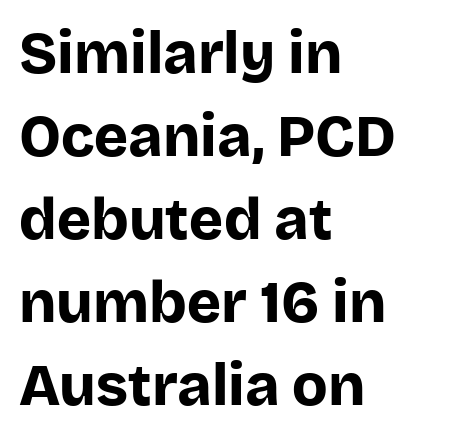
The type is set solid horizontally, with unmodified tracking. The letters stand straight up with perfectly vertical stems. The designer went with a sans here, leaving each stem footless. The line-height multiplier appears to be the usual default. The strip under each line holds only bare page.
